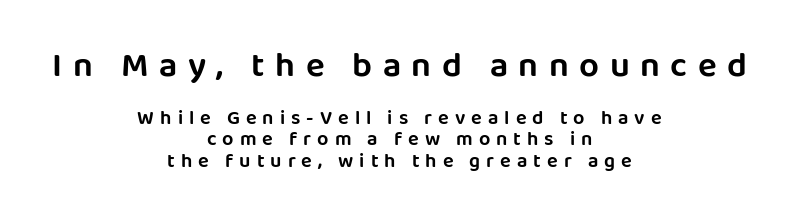
The rag falls on both sides of this text block equally. The designer gave the opening block more size than the closing block. Each word looks stretched out because of the extra space between its letters. Nobody drew a line under any word here. The type sits square on the baseline with zero lean. You can tell from the bare stems that sans-serif type was used.
